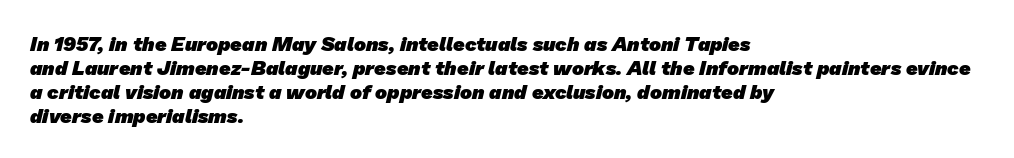
In terms of letterspacing, this is plain default setting. Beneath every word, the page is bare. Leftover space on each line is placed entirely after the last word. The characters look thick and weighty, a clear bold.
